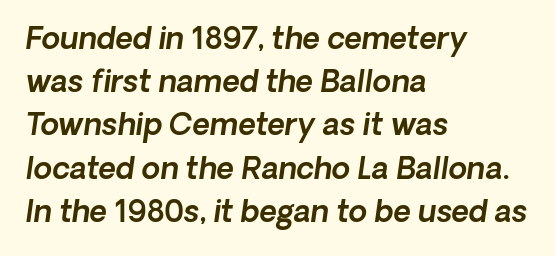
Unlike a traditional serif, this face leaves its strokes unadorned. Leftover space on each line is placed entirely after the last word. Honestly, the row spacing looks completely unremarkable. Decoration check: the copy has no underline. Characters follow at the spacing the type designer built in. Varying glyph widths throughout — classic text-font behaviour.
